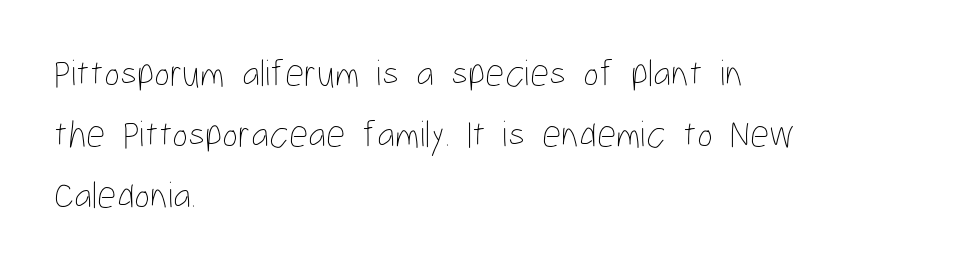
{"italic": "no", "bold": "no", "weight": "thin", "width": "condensed", "stroke_contrast": "low", "x_height": "medium", "monospaced": "no", "underline": "no", "align": "left", "line_spacing": "normal", "line_spacing_ratio": 1.6, "letter_spacing": "normal", "letter_spacing_em": 0.0, "glyph_px": 38}
